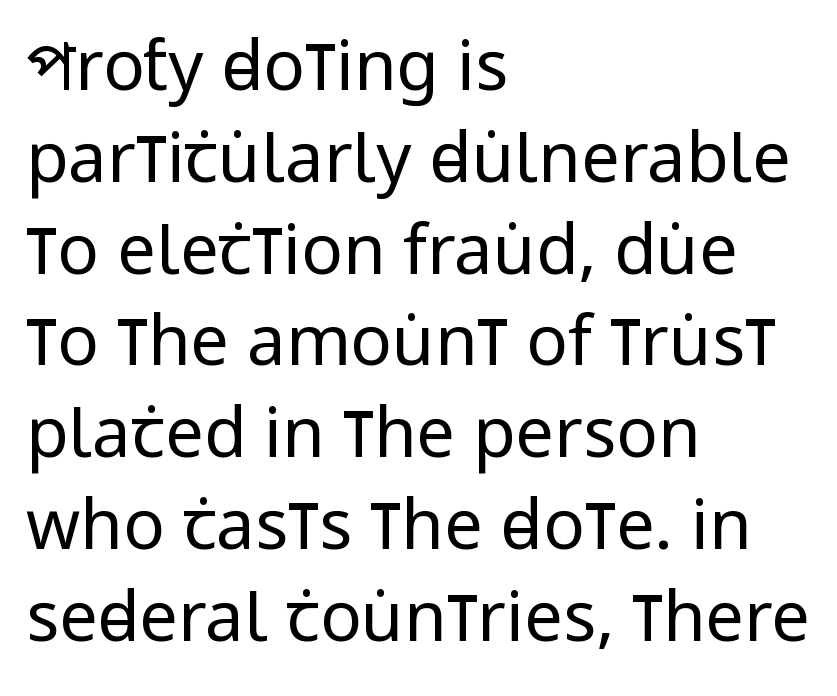
The image shows 69 px regular-weight, condensed sans-serif type, upright; set left-aligned, normal line spacing (1.33x), normal letter spacing, not underlined; low stroke contrast and a large x-height.
